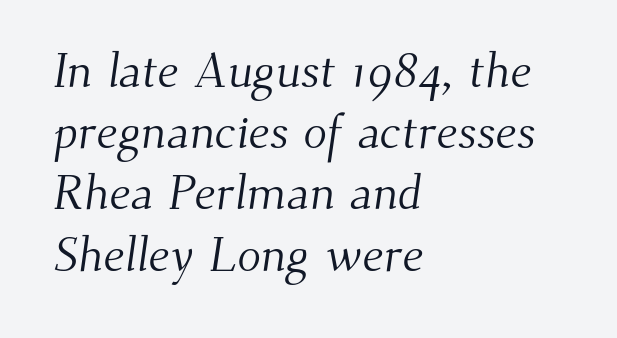
The line texture is even and compact thanks to regular tracking. Compared with a centered layout, this one pins lines to the left instead. Beneath every word, the page is bare. Bold? No — there's no thickening of the strokes. This sample has the flowing, uneven cadence of proportional lettering.
